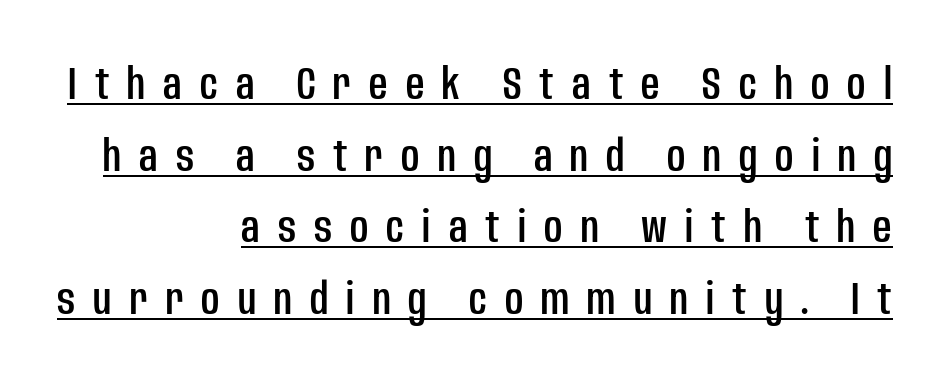
Q: Is the text italic (slanted)? A: No, it is upright.
Q: Is the typeface a serif or a sans-serif typeface? A: Sans-serif.
Q: Is the text underlined? A: Yes.
Q: How is the paragraph aligned? A: Right-aligned.
Q: Is the spacing between letters normal or unusually wide? A: Unusually wide.
Q: Is the spacing between lines tight, normal or loose? A: Normal.
Q: Width (condensed, normal, or wide)? A: Condensed.
Q: Stroke contrast? A: Low.
Q: x-height? A: Large.
Q: Monospaced? A: No.
